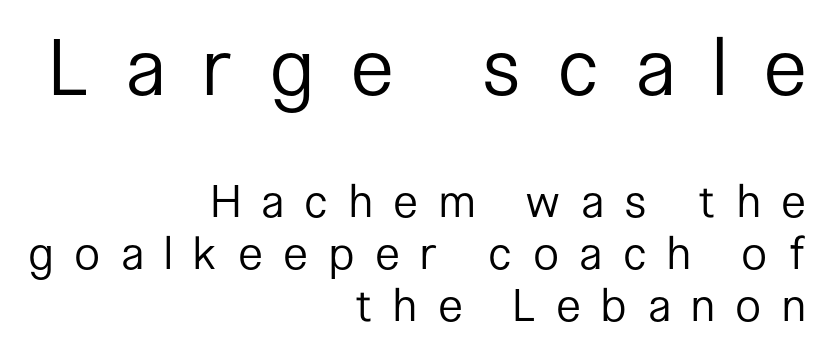
{"serif": "no", "italic": "no", "bold": "no", "weight": "regular", "width": "condensed", "stroke_contrast": "low", "x_height": "medium", "monospaced": "no", "underline": "no", "align": "right", "line_spacing": "tight", "line_spacing_ratio": 1.15, "letter_spacing": "wide", "letter_spacing_em": 0.5, "larger_block": "first", "size_ratio": 1.76, "glyph_px": 79}
